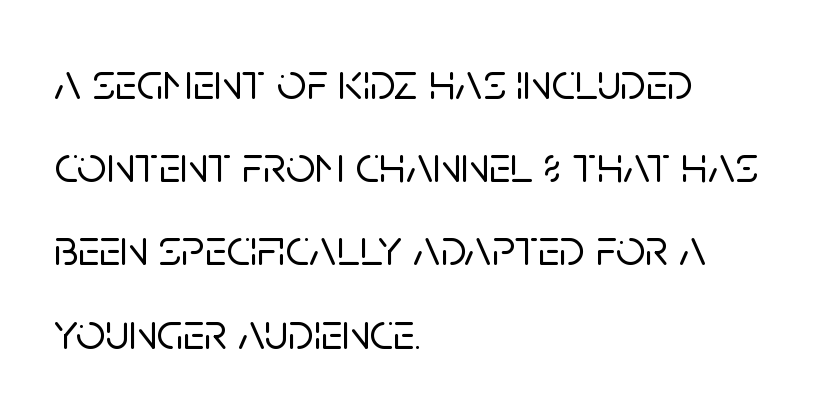
Unmarked baselines from the first word to the last. Note: no serifs on the glyphs. A student would call this left alignment; a typographer would say flush left, rag right. Letter spacing: default. Posture: vertical.
